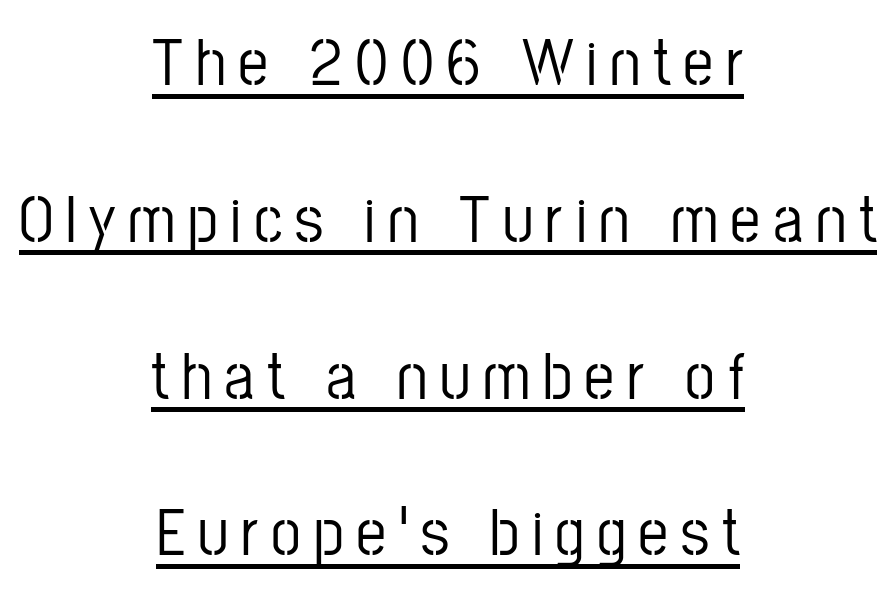
The typography opts for an upright posture over an oblique one. The glyphs in this specimen are sans serif. Does a line run under the words? Yes, clearly. Is this a fixed-width face? No — the glyphs have proportional, varying widths.
